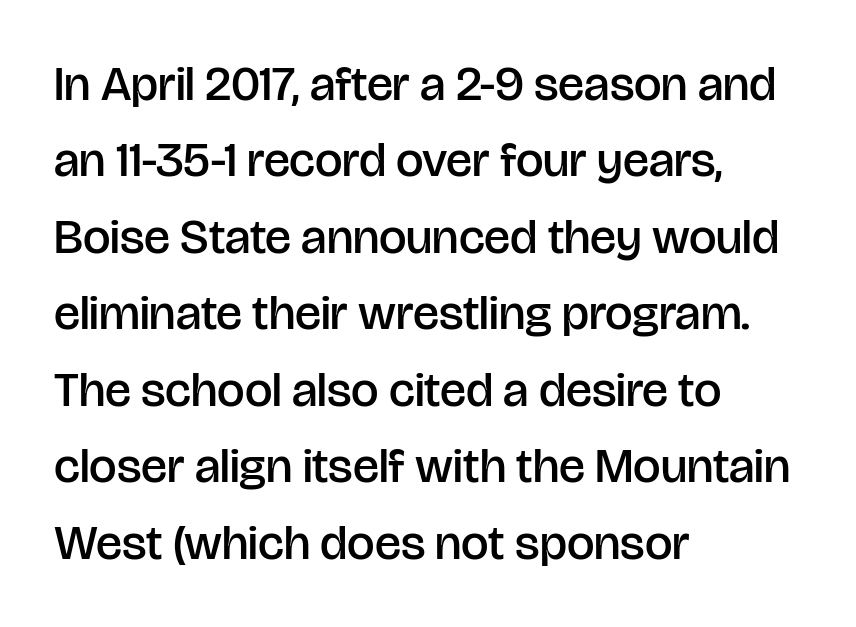
{"serif": "no", "italic": "no", "bold": "semi", "weight": "semibold", "width": "normal", "stroke_contrast": "low", "x_height": "large", "monospaced": "no", "underline": "no", "align": "left", "line_spacing": "normal", "line_spacing_ratio": 1.56, "letter_spacing": "normal", "letter_spacing_em": 0.0, "glyph_px": 49}
